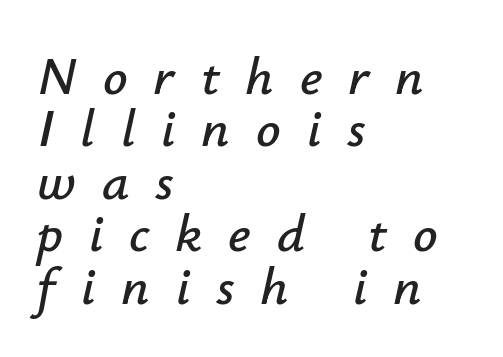
Varying glyph widths throughout — classic text-font behaviour. The tracking reads as deliberately expanded to a designer's eye. Vertically, the passage feels compressed, each row crowding the next. The axis of the letterforms is tilted away from vertical. If you drew a ruler down the left edge, every line would touch it. Unmarked baselines from the first word to the last.
